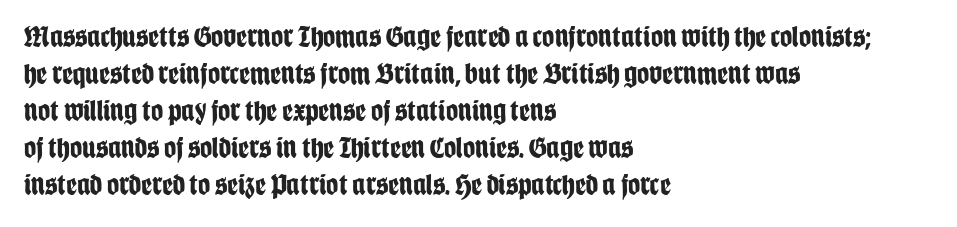
Q: Is the text bold? A: Yes.
Q: Is the text italic (slanted)? A: No, it is upright.
Q: Is the typeface a serif or a sans-serif typeface? A: Sans-serif.
Q: Is the text underlined? A: No.
Q: How is the paragraph aligned? A: Left-aligned.
Q: Is the spacing between letters normal or unusually wide? A: Normal.
Q: Width (condensed, normal, or wide)? A: Condensed.
Q: Stroke contrast? A: Low.
Q: x-height? A: Large.
Q: Monospaced? A: No.
